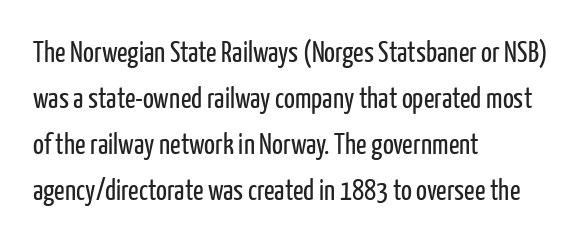
{"serif": "no", "italic": "no", "bold": "no", "weight": "regular", "width": "condensed", "stroke_contrast": "low", "x_height": "medium", "monospaced": "no", "underline": "no", "align": "left", "line_spacing": "normal", "line_spacing_ratio": 1.59, "letter_spacing": "normal", "letter_spacing_em": 0.0, "glyph_px": 29}
